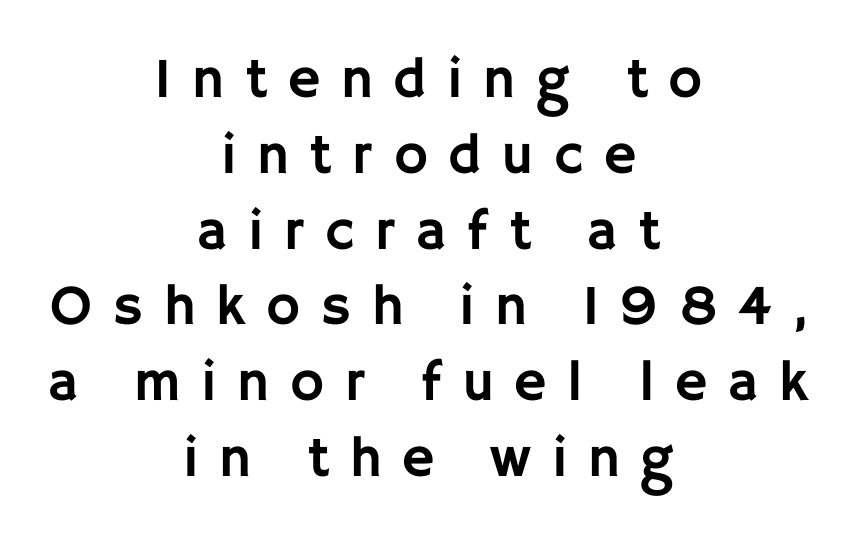
Each letter keeps its own natural width here, so spacing adapts to shape. This is sans-serif lettering, the kind often seen on screens and signage. Letters rest on an invisible, unmarked baseline. Tracking here is generous; glyphs stand well apart from one another. Vertical strokes here are truly vertical. A normal amount of white space separates one row of letters from the next.
